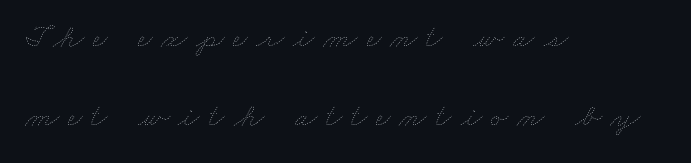
Descender tails drop into unmarked territory. Quick note: interline space is abundant. A student would call this left alignment; a typographer would say flush left, rag right. The weight tops out at a normal text grade.
